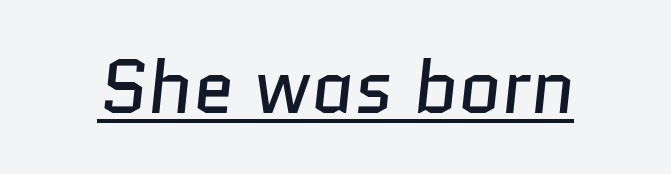
Q: Is the text bold? A: No.
Q: Is the typeface a serif or a sans-serif typeface? A: Sans-serif.
Q: Is the text underlined? A: Yes.
Q: Is the spacing between letters normal or unusually wide? A: Normal.
Q: Width (condensed, normal, or wide)? A: Normal.
Q: Stroke contrast? A: Low.
Q: x-height? A: Medium.
Q: Monospaced? A: No.
